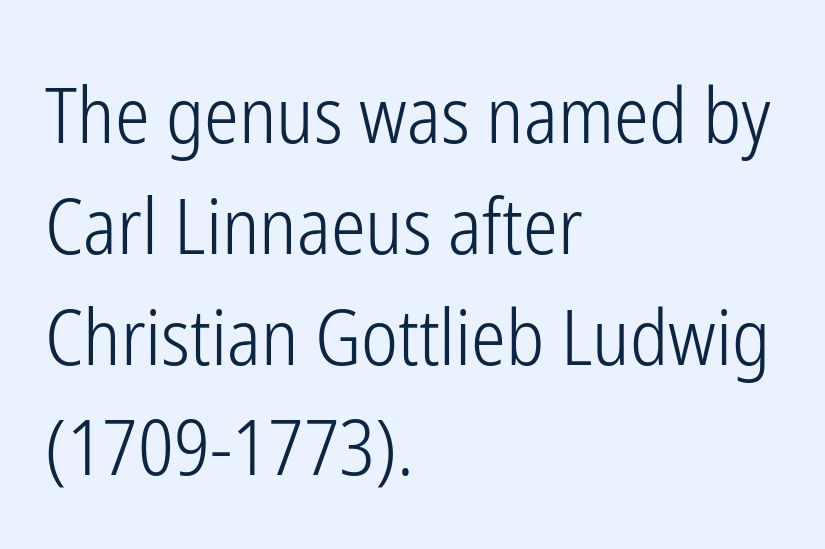
The image shows 78 px light, condensed sans-serif type, upright; set left-aligned, normal line spacing (1.42x), normal letter spacing, not underlined; low stroke contrast and a medium x-height.
